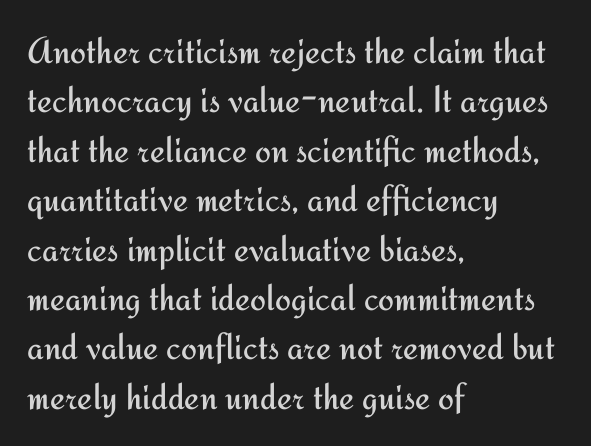
Q: Is the text bold? A: No.
Q: Is the text italic (slanted)? A: No, it is upright.
Q: Is the typeface a serif or a sans-serif typeface? A: Sans-serif.
Q: Is the text underlined? A: No.
Q: How is the paragraph aligned? A: Left-aligned.
Q: Is the spacing between letters normal or unusually wide? A: Normal.
Q: Is the spacing between lines tight, normal or loose? A: Normal.
Q: Width (condensed, normal, or wide)? A: Normal.
Q: Stroke contrast? A: Medium.
Q: x-height? A: Small.
Q: Monospaced? A: No.
